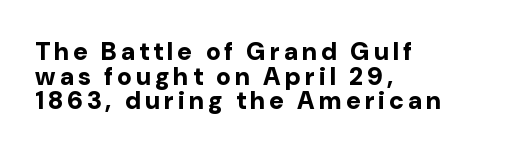
Very little white space separates one row of letters from the next. Descender tails drop into unmarked territory. One-word summary of the alignment: left. How heavy is the stroke? Heavy — this is a bold. Italic: no, the glyphs are upright roman.
